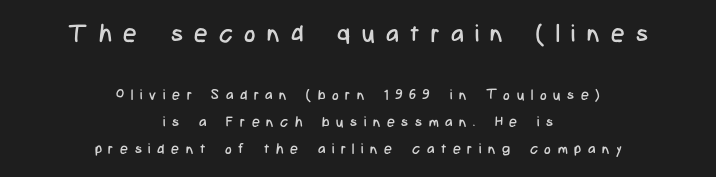
Q: Is the text bold? A: No.
Q: Is the text italic (slanted)? A: No, it is upright.
Q: Is the text underlined? A: No.
Q: How is the paragraph aligned? A: Centered.
Q: Is the spacing between letters normal or unusually wide? A: Unusually wide.
Q: Is the spacing between lines tight, normal or loose? A: Loose.
Q: Which block of text is set in a larger size, the first (top) or the second (bottom)? A: The first (top) one.
